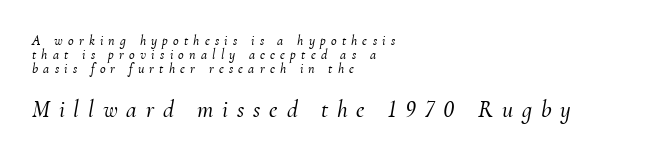
{"italic": "yes", "lean": "right", "slant_degrees": 10, "underline": "no", "align": "left", "line_spacing": "tight", "line_spacing_ratio": 1.01, "letter_spacing": "wide", "letter_spacing_em": 0.37, "larger_block": "second", "size_ratio": 1.71, "glyph_px": 24}
